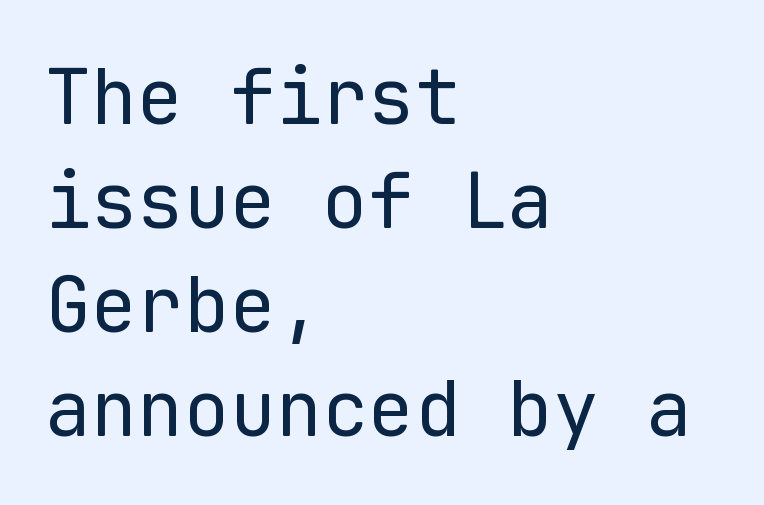
The image shows 77 px regular-weight sans-serif type, upright, monospaced; set left-aligned, normal line spacing (1.35x), normal letter spacing, not underlined; low stroke contrast and a medium x-height.
